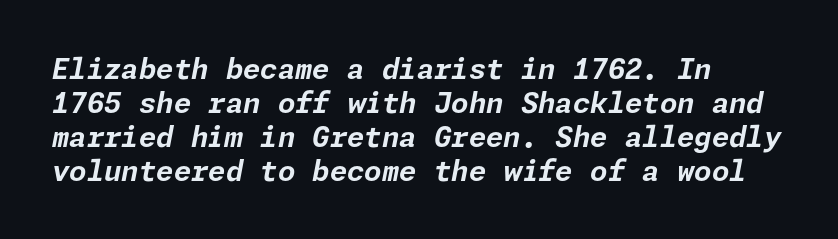
Q: Is the text bold? A: Yes.
Q: Is the text italic (slanted)? A: Yes, it leans right by about 11 degrees.
Q: Is the text underlined? A: No.
Q: How is the paragraph aligned? A: Left-aligned.
Q: Is the spacing between letters normal or unusually wide? A: Normal.
Q: Width (condensed, normal, or wide)? A: Normal.
Q: Stroke contrast? A: Low.
Q: x-height? A: Medium.
